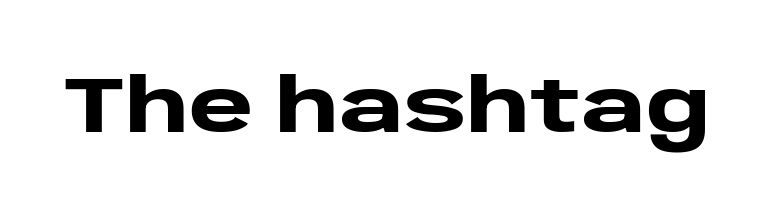
The image shows 78 px heavy, wide sans-serif type, upright; set normal letter spacing, not underlined; low stroke contrast and a large x-height.
